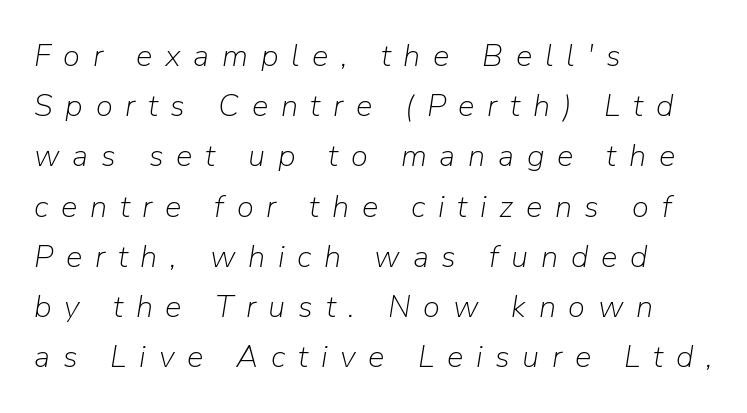
Q: Is the text bold? A: No.
Q: Is the text italic (slanted)? A: Yes, it leans right by about 9 degrees.
Q: Is the text underlined? A: No.
Q: How is the paragraph aligned? A: Left-aligned.
Q: Is the spacing between letters normal or unusually wide? A: Unusually wide.
Q: Is the spacing between lines tight, normal or loose? A: Normal.
Q: Width (condensed, normal, or wide)? A: Normal.
Q: Stroke contrast? A: Low.
Q: x-height? A: Medium.
Q: Monospaced? A: No.
